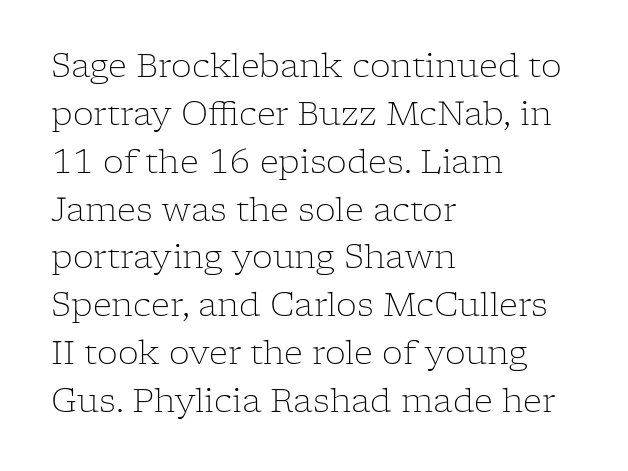
{"serif": "yes", "italic": "no", "bold": "no", "weight": "light", "width": "normal", "stroke_contrast": "low", "x_height": "medium", "monospaced": "no", "underline": "no", "align": "left", "line_spacing": "normal", "line_spacing_ratio": 1.45, "letter_spacing": "normal", "letter_spacing_em": 0.0, "glyph_px": 33}
